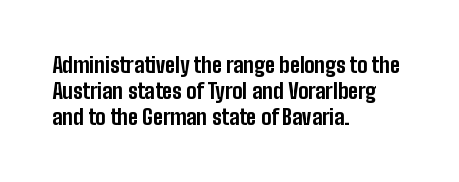
Q: Is the text bold? A: Yes.
Q: Is the text italic (slanted)? A: No, it is upright.
Q: Is the text underlined? A: No.
Q: How is the paragraph aligned? A: Left-aligned.
Q: Is the spacing between letters normal or unusually wide? A: Normal.
